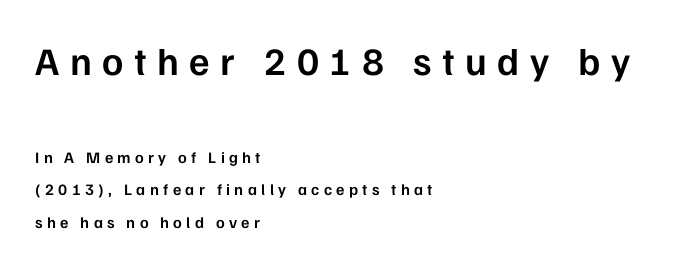
{"serif": "no", "italic": "no", "bold": "semi", "weight": "semibold", "width": "normal", "stroke_contrast": "low", "x_height": "medium", "monospaced": "no", "underline": "no", "align": "left", "line_spacing": "loose", "line_spacing_ratio": 2.04, "letter_spacing": "wide", "letter_spacing_em": 0.27, "larger_block": "first", "size_ratio": 2.44, "glyph_px": 39}
